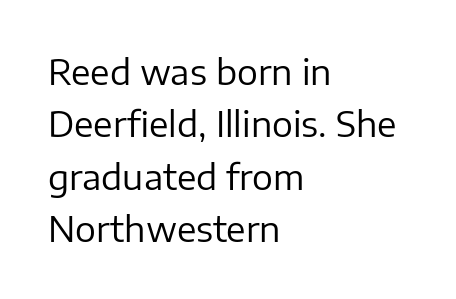
The image shows 35 px regular-weight sans-serif type, upright; set left-aligned, normal line spacing (1.5x), normal letter spacing, not underlined; low stroke contrast and a medium x-height.
